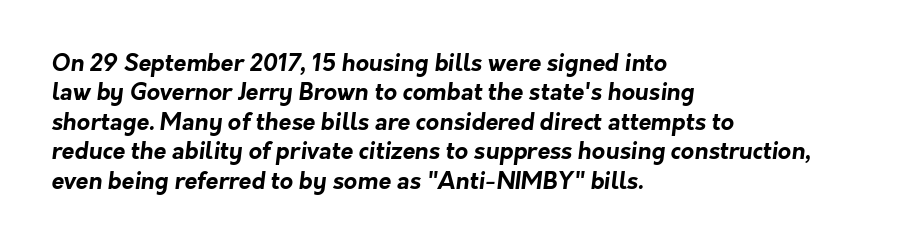
The image shows 23 px bold type; set left-aligned, normal line spacing (1.28x), normal letter spacing, not underlined.
